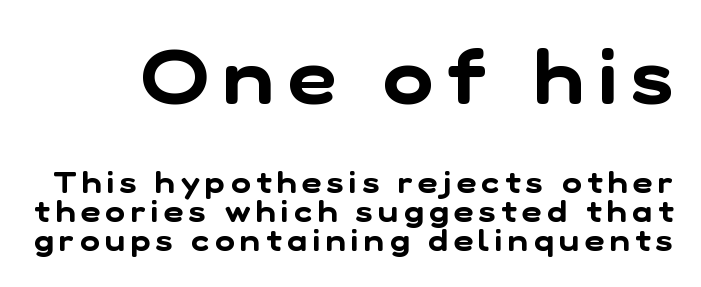
Q: Is the typeface a serif or a sans-serif typeface? A: Sans-serif.
Q: Is the text underlined? A: No.
Q: Is the spacing between lines tight, normal or loose? A: Tight.
Q: Which block of text is set in a larger size, the first (top) or the second (bottom)? A: The first (top) one.
Q: Width (condensed, normal, or wide)? A: Normal.
Q: Stroke contrast? A: Low.
Q: x-height? A: Medium.
Q: Monospaced? A: No.
